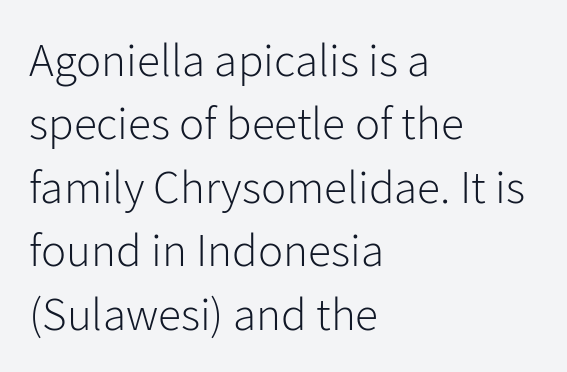
Is there much room between lines? A standard amount, neither cramped nor airy. Do the letters lean? They stand straight. This rendering leaves character spacing at its baseline value. Descenders hang freely into open space. The characters display no serif detailing; their extremities are plain.
